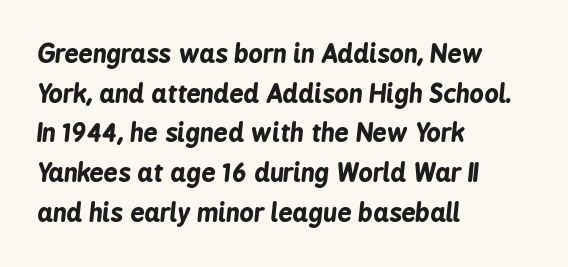
Standard letterfit; no display-style spreading of the glyphs. Designer's note — italics engaged. Reading down the block, your eye returns to a fixed left position each line. The designer left line spacing at the default. Underline: absent.
